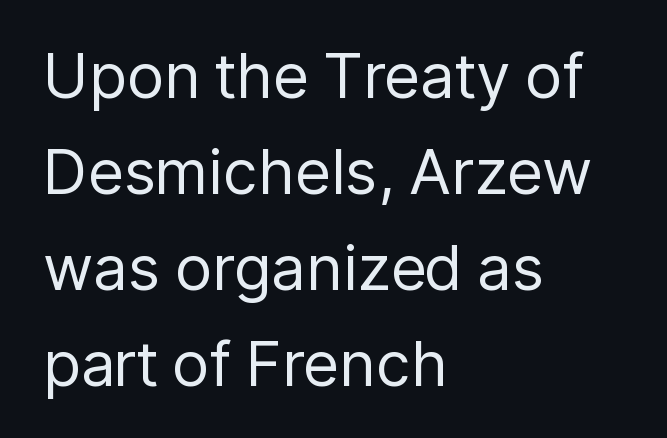
{"serif": "no", "italic": "no", "bold": "no", "weight": "regular", "width": "normal", "stroke_contrast": "low", "x_height": "medium", "monospaced": "no", "underline": "no", "align": "left", "line_spacing": "normal", "line_spacing_ratio": 1.55, "letter_spacing": "normal", "letter_spacing_em": 0.0, "glyph_px": 62}
